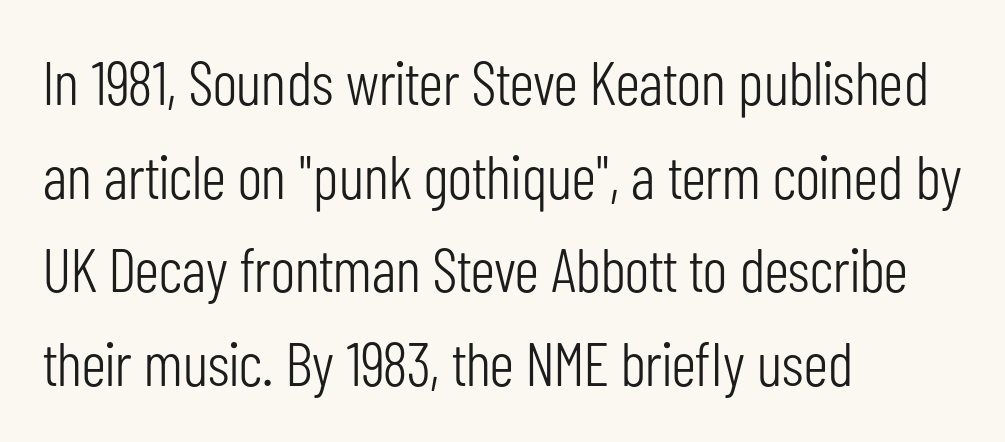
In CSS terms this would be text-align: left. Notice how descenders clear the ascenders below comfortably — that's standard leading. Regarding serifs, this sample does without them. This reads as an unemphasized weight, regular at the heaviest. The face used here is proportionally spaced, like ordinary book or web type.
